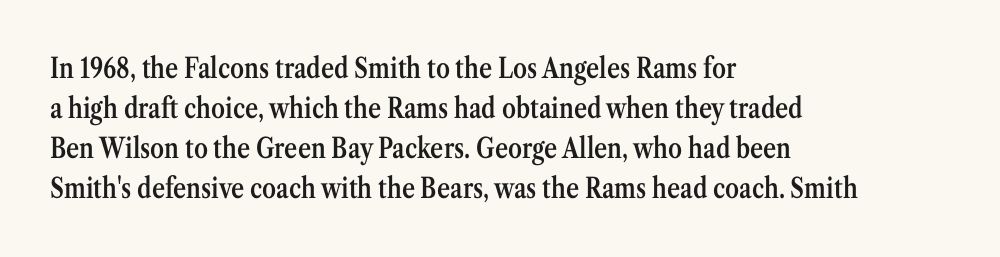
Q: Is the text bold? A: Semi-bold.
Q: Is the text italic (slanted)? A: No, it is upright.
Q: Is the typeface a serif or a sans-serif typeface? A: Serif.
Q: Is the text underlined? A: No.
Q: How is the paragraph aligned? A: Left-aligned.
Q: Is the spacing between letters normal or unusually wide? A: Normal.
Q: Is the spacing between lines tight, normal or loose? A: Normal.
Q: Width (condensed, normal, or wide)? A: Condensed.
Q: Stroke contrast? A: Medium.
Q: x-height? A: Medium.
Q: Monospaced? A: No.
